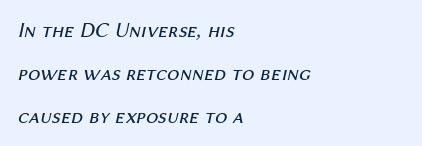
The image shows 22 px text type, italic (leaning right); set left-aligned, loose line spacing (1.95x), normal letter spacing, not underlined.
